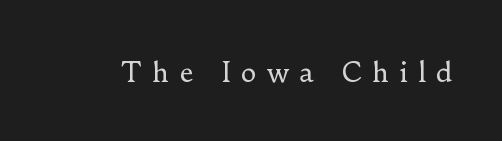
Q: Is the text bold? A: No.
Q: Is the text italic (slanted)? A: No, it is upright.
Q: Is the text underlined? A: No.
Q: Is the spacing between letters normal or unusually wide? A: Unusually wide.
